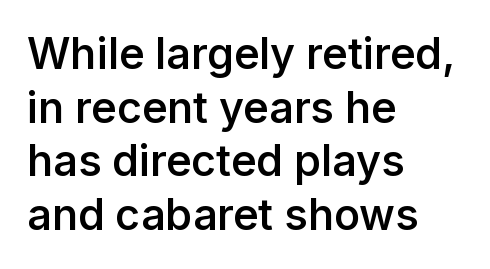
No word sits above an underline. What kind of face is this? One without serifs — a sans. Rendered with straight, roman letterforms. Compared with typical paragraphs, the rows here are spaced about the same. Compared with typical body copy, the letter spacing here is the same.
